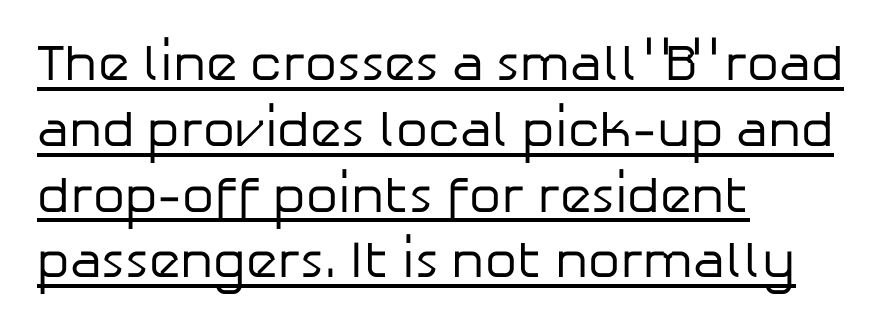
The image shows 51 px regular-weight sans-serif type, upright; set left-aligned, normal line spacing (1.29x), normal letter spacing, underlined; low stroke contrast and a medium x-height.
